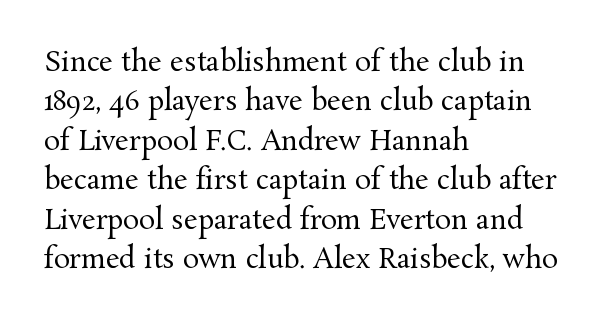
Q: Is the text bold? A: No.
Q: Is the text italic (slanted)? A: No, it is upright.
Q: Is the text underlined? A: No.
Q: How is the paragraph aligned? A: Left-aligned.
Q: Is the spacing between letters normal or unusually wide? A: Normal.
Q: Is the spacing between lines tight, normal or loose? A: Normal.
